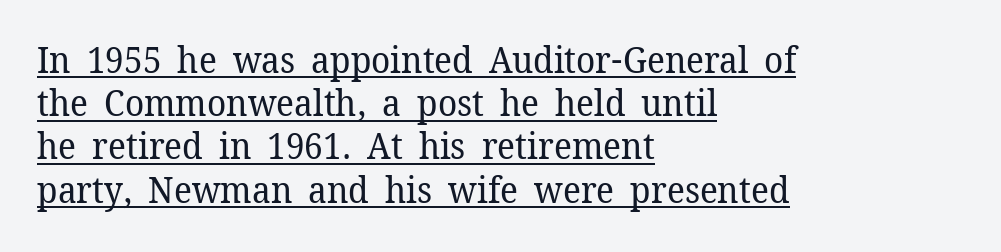
{"serif": "yes", "italic": "no", "bold": "no", "weight": "regular", "width": "normal", "stroke_contrast": "low", "x_height": "medium", "monospaced": "no", "underline": "yes", "align": "left", "line_spacing_ratio": 1.2, "letter_spacing": "normal", "letter_spacing_em": 0.0, "glyph_px": 36}
